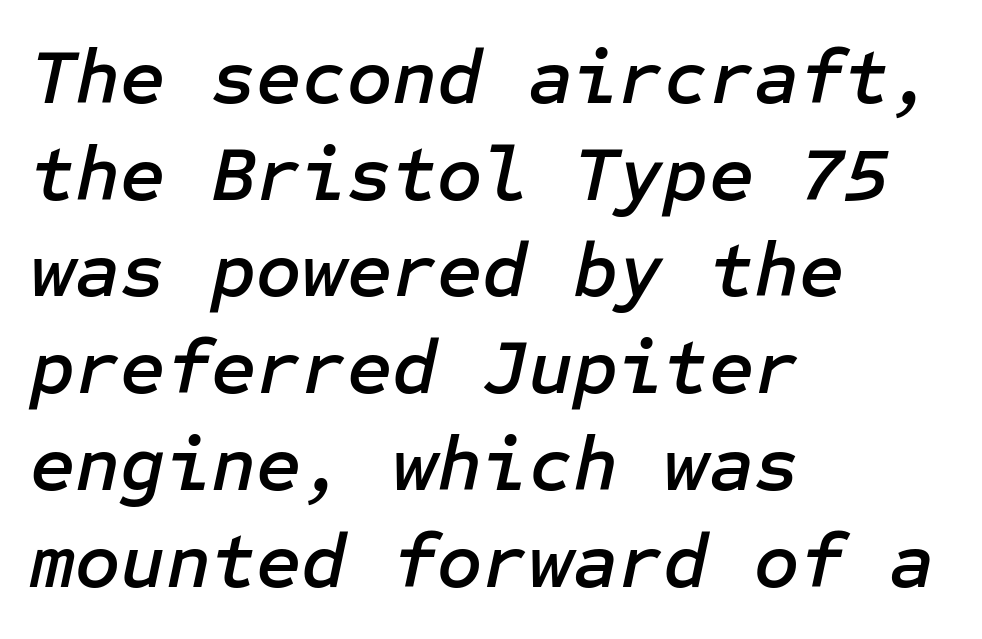
{"italic": "yes", "lean": "right", "slant_degrees": 12, "width": "normal", "stroke_contrast": "low", "x_height": "medium", "underline": "no", "align": "left", "line_spacing_ratio": 1.24, "letter_spacing": "normal", "letter_spacing_em": 0.0, "glyph_px": 78}
